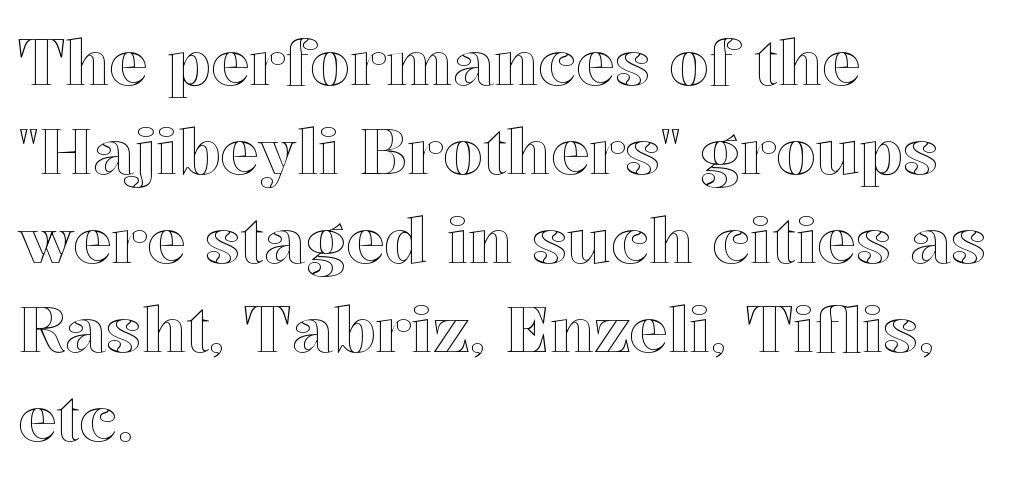
{"italic": "no", "width": "normal", "x_height": "medium", "monospaced": "no", "underline": "no", "align": "left", "line_spacing": "normal", "line_spacing_ratio": 1.39, "letter_spacing": "normal", "letter_spacing_em": 0.0, "glyph_px": 64}
